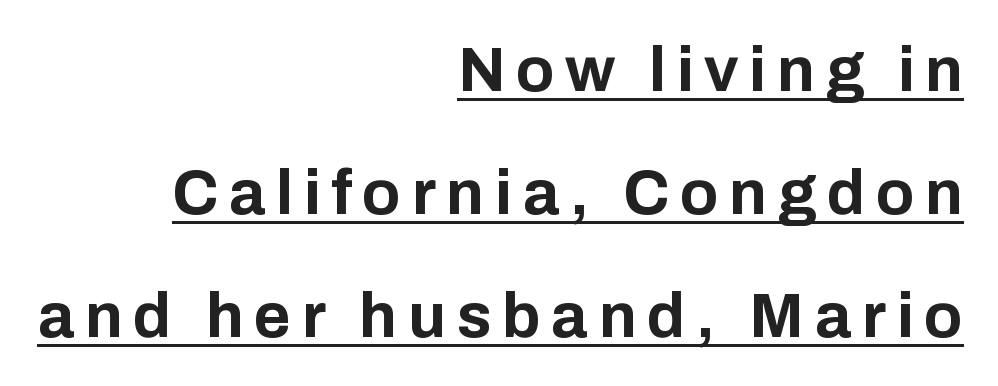
Nope, not italic — everything's standing straight. Unlike a traditional serif, this face leaves its strokes unadorned. Caption: lettering with a line underneath. Notice how thick the strokes are: this is what a full bold looks like. The vertical gap from one line to the next is large.
